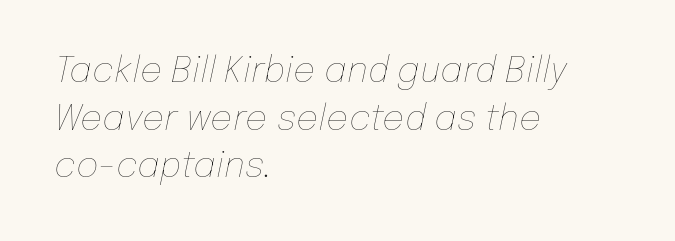
On a weight scale, this lands at 450 or below. Students, observe: this is what conventionally led text looks like. The line texture is even and compact thanks to regular tracking. Visually the block forms a straight wall on the left and a jagged coastline on the right. This rendering features lettering with no underline. The typography opts for an oblique posture over an upright one.
